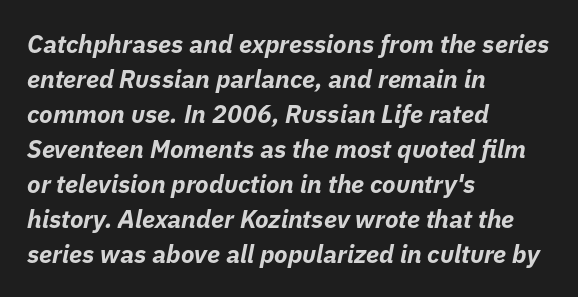
The image shows 25 px bold type, italic (leaning right); set left-aligned, normal line spacing (1.4x), normal letter spacing, not underlined.
